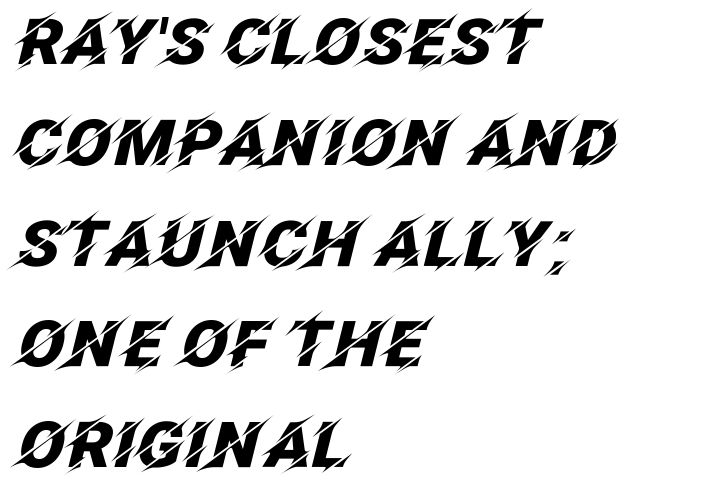
{"italic": "yes", "lean": "right", "slant_degrees": 12, "bold": "yes", "weight": "heavy", "width": "normal", "stroke_contrast": "low", "x_height": "large", "monospaced": "no", "underline": "no", "align": "left", "line_spacing": "normal", "line_spacing_ratio": 1.6, "letter_spacing": "normal", "letter_spacing_em": 0.0, "glyph_px": 63}
